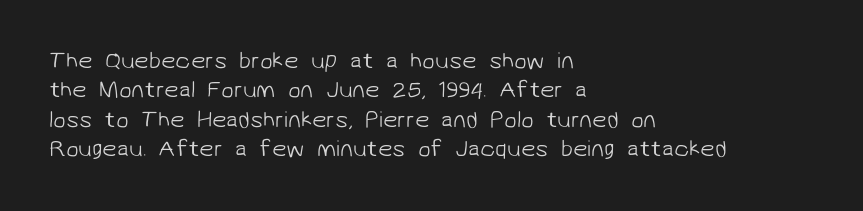
In terms of leading, this rendering sits right in the middle. The baseline area is clear. Tracking here is standard; glyphs follow each other at the usual distance. Weight class: somewhere from thin through regular. The paragraph shown leans on its left margin.
